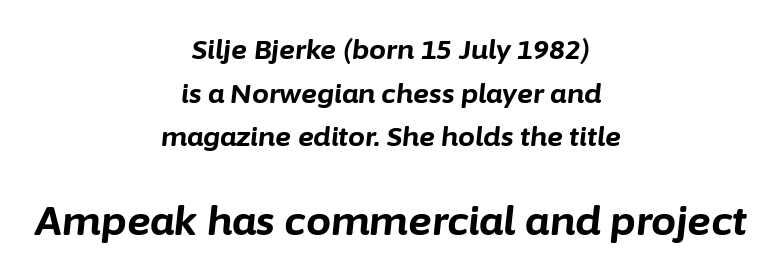
{"italic": "yes", "lean": "right", "slant_degrees": 6, "bold": "yes", "weight": "bold", "width": "normal", "stroke_contrast": "low", "x_height": "medium", "monospaced": "no", "underline": "no", "align": "center", "line_spacing": "normal", "line_spacing_ratio": 1.62, "letter_spacing": "normal", "letter_spacing_em": 0.0, "larger_block": "second", "size_ratio": 1.48, "glyph_px": 40}
